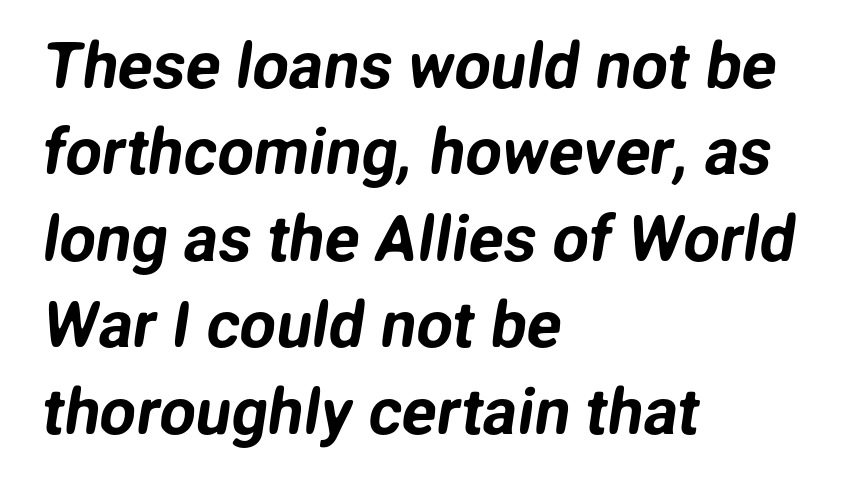
{"serif": "no", "width": "normal", "stroke_contrast": "low", "x_height": "medium", "monospaced": "no", "underline": "no", "align": "left", "line_spacing": "normal", "line_spacing_ratio": 1.35, "letter_spacing": "normal", "letter_spacing_em": 0.0, "glyph_px": 64}
